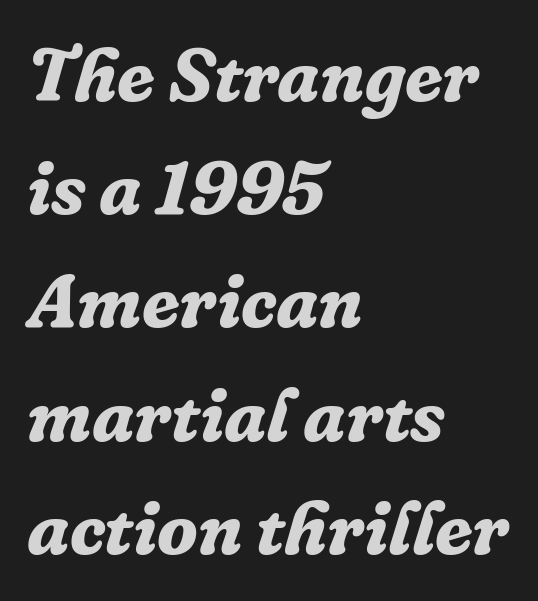
The compositor pushed each line to the left boundary. The rendering uses natural spacing where letterforms have individual widths. Strokes here are thick enough to call this a true bold. The lines sit at an ordinary, default distance from one another.
